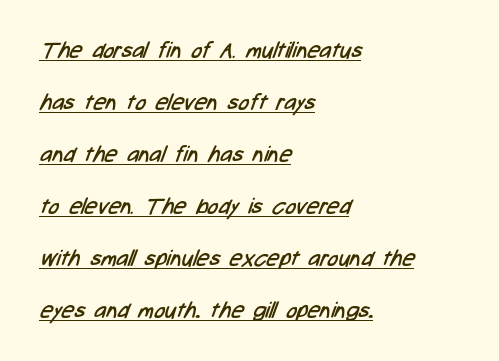
The image shows 22 px text type; set left-aligned, loose line spacing (2.36x), normal letter spacing, underlined.
